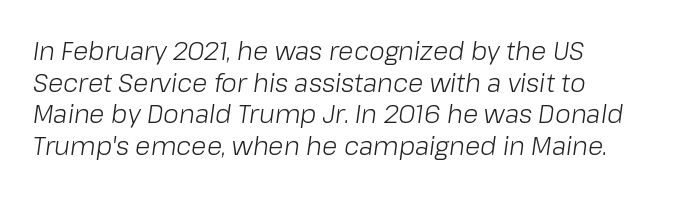
Q: Is the text bold? A: No.
Q: Is the text italic (slanted)? A: Yes, it leans right by about 8 degrees.
Q: Is the text underlined? A: No.
Q: How is the paragraph aligned? A: Left-aligned.
Q: Is the spacing between letters normal or unusually wide? A: Normal.
Q: Is the spacing between lines tight, normal or loose? A: Normal.
